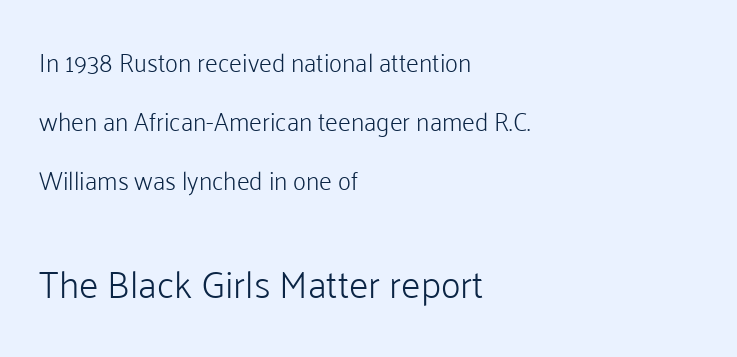
{"serif": "no", "italic": "no", "bold": "no", "weight": "light", "width": "normal", "stroke_contrast": "low", "x_height": "medium", "monospaced": "no", "underline": "no", "align": "left", "line_spacing": "loose", "line_spacing_ratio": 2.37, "letter_spacing": "normal", "letter_spacing_em": 0.0, "larger_block": "second", "size_ratio": 1.52, "glyph_px": 38}
